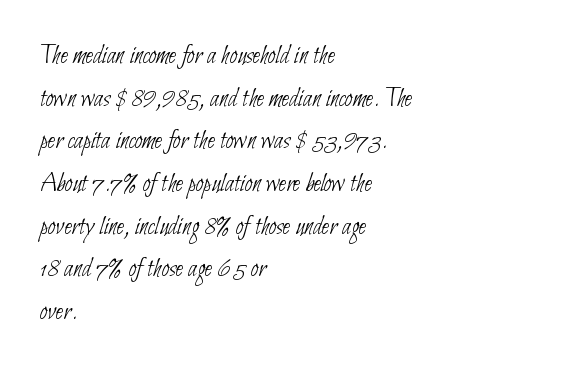
Q: Is the text bold? A: No.
Q: Is the text underlined? A: No.
Q: How is the paragraph aligned? A: Left-aligned.
Q: Is the spacing between letters normal or unusually wide? A: Normal.
Q: Is the spacing between lines tight, normal or loose? A: Normal.
